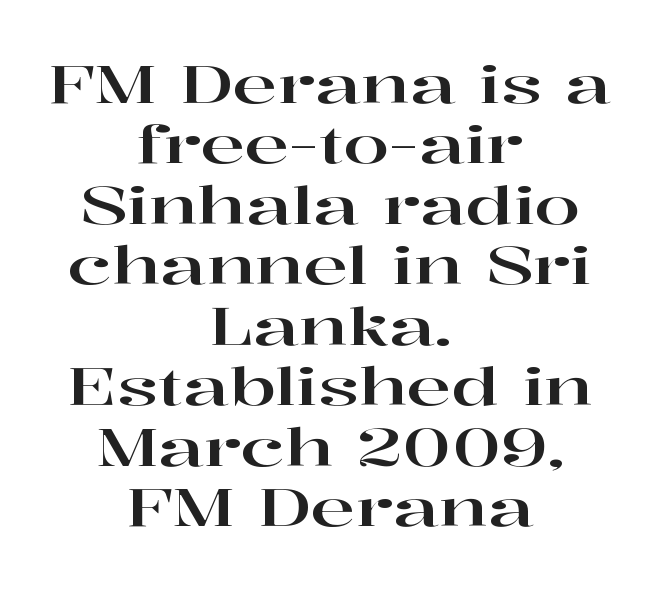
Ascenders rise straight up at ninety degrees. Proportional: the letters do not fall into vertical columns. The rendering shows small feet on the letterforms — a serif design. Interline gaps are noticeably narrow in this sample. Lines of text with bare space underneath. Standard letterfit; no display-style spreading of the glyphs.
